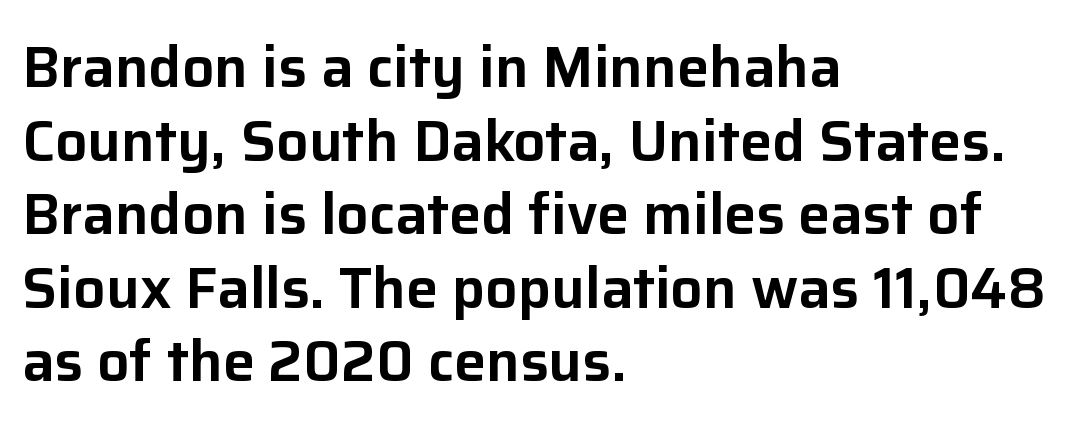
The image shows 57 px sans-serif type, upright; set left-aligned, normal line spacing (1.29x), normal letter spacing, not underlined; low stroke contrast and a medium x-height.
